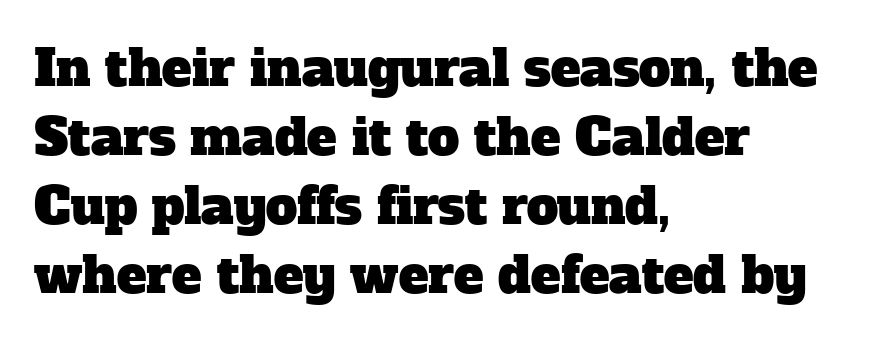
{"serif": "yes", "width": "normal", "stroke_contrast": "low", "x_height": "medium", "monospaced": "no", "underline": "no", "align": "left", "line_spacing": "normal", "line_spacing_ratio": 1.38, "letter_spacing": "normal", "letter_spacing_em": 0.0, "glyph_px": 50}
